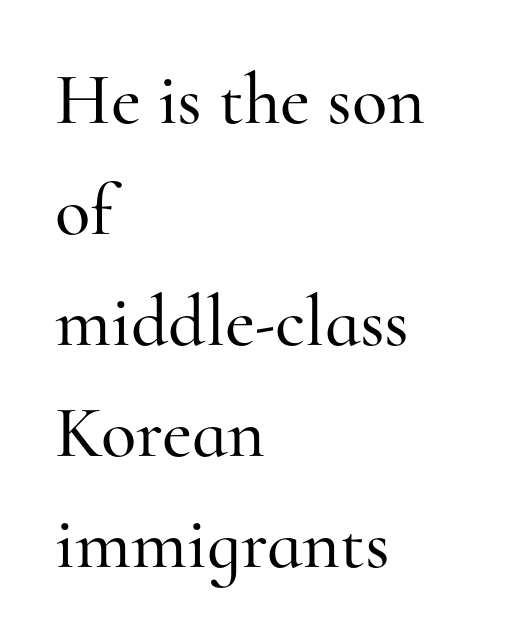
Q: Is the text italic (slanted)? A: No, it is upright.
Q: Is the typeface a serif or a sans-serif typeface? A: Serif.
Q: Is the text underlined? A: No.
Q: How is the paragraph aligned? A: Left-aligned.
Q: Is the spacing between letters normal or unusually wide? A: Normal.
Q: Is the spacing between lines tight, normal or loose? A: Normal.
Q: Width (condensed, normal, or wide)? A: Normal.
Q: Stroke contrast? A: High.
Q: x-height? A: Small.
Q: Monospaced? A: No.
